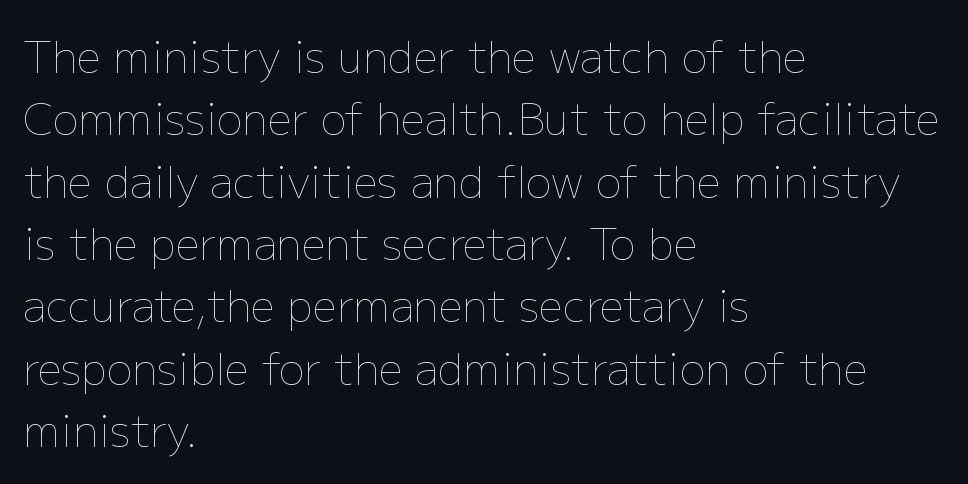
{"italic": "no", "bold": "no", "weight": "thin", "width": "normal", "stroke_contrast": "low", "x_height": "medium", "monospaced": "no", "underline": "no", "align": "left", "line_spacing": "normal", "line_spacing_ratio": 1.45, "letter_spacing": "normal", "letter_spacing_em": 0.0, "glyph_px": 43}
